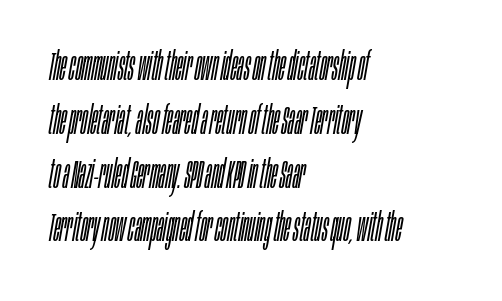
The image shows 39 px light, condensed type, italic (leaning right); set left-aligned, normal line spacing (1.38x), normal letter spacing, not underlined; low stroke contrast and a large x-height.
